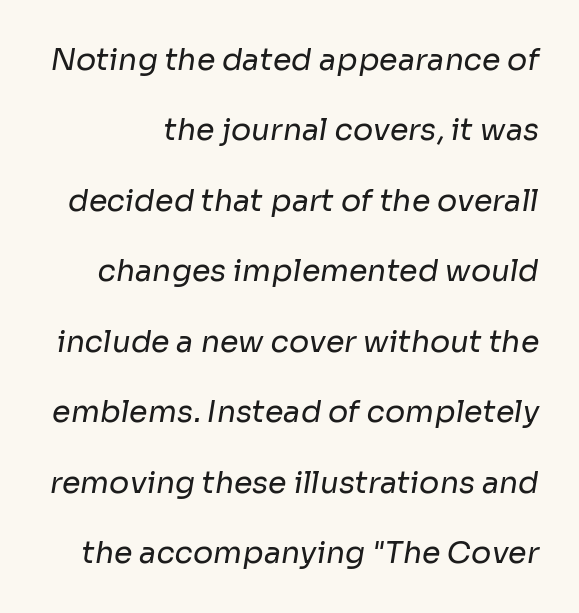
The image shows 30 px regular-weight sans-serif type; set loose line spacing (2.35x), normal letter spacing, not underlined; low stroke contrast and a medium x-height.
